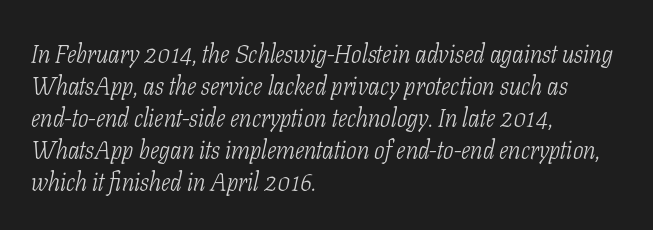
{"italic": "yes", "lean": "right", "slant_degrees": 11, "bold": "no", "underline": "no", "align": "left", "line_spacing": "normal", "line_spacing_ratio": 1.28, "letter_spacing": "normal", "letter_spacing_em": 0.0, "glyph_px": 25}
